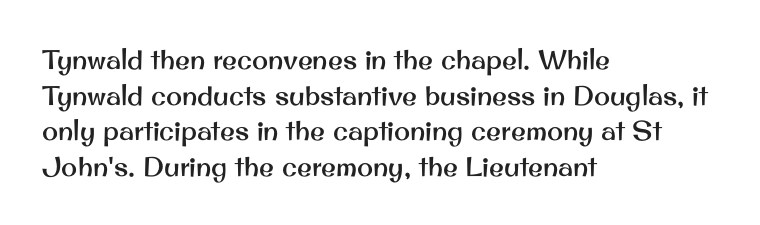
Line spacing here is normal. In terms of posture, this sample is upright. A bare baseline throughout the passage. Does the copy run flush right? No — it runs flush left. You could call the tracking neutral — neither tight nor loose.
